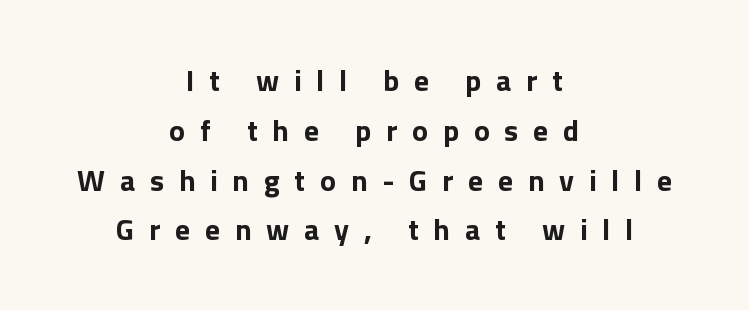
Q: Is the text italic (slanted)? A: No, it is upright.
Q: Is the typeface a serif or a sans-serif typeface? A: Sans-serif.
Q: Is the text underlined? A: No.
Q: How is the paragraph aligned? A: Centered.
Q: Is the spacing between letters normal or unusually wide? A: Unusually wide.
Q: Is the spacing between lines tight, normal or loose? A: Normal.
Q: Width (condensed, normal, or wide)? A: Normal.
Q: Stroke contrast? A: Low.
Q: x-height? A: Medium.
Q: Monospaced? A: No.
